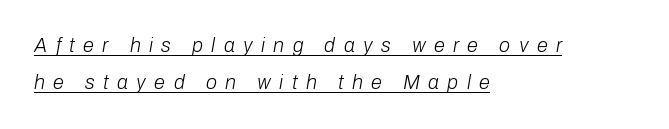
The image shows 20 px text type, italic (leaning right); set left-aligned, line spacing 1.86x, unusually wide letter spacing (+0.42 em), underlined.
